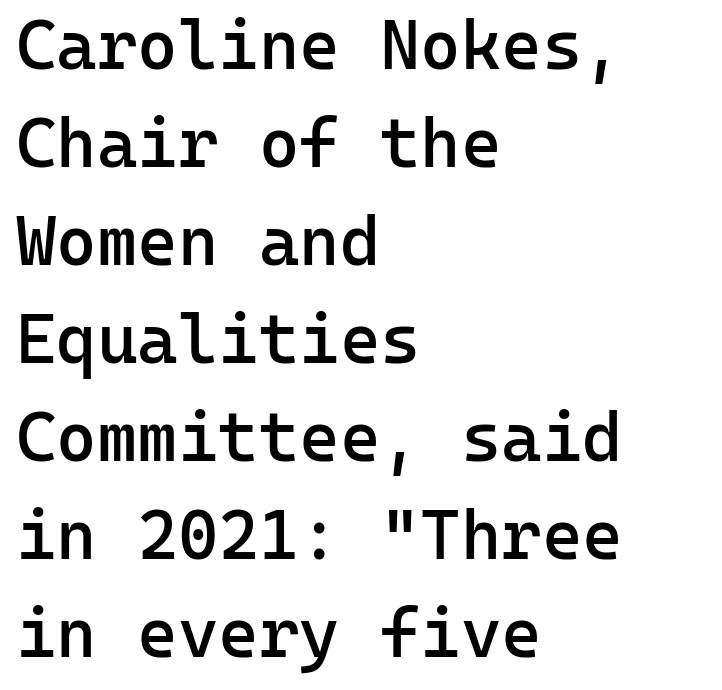
Stroke thickness is moderately raised; the sample reads as semibold. Reading down the block, your eye returns to a fixed left position each line. The string is rendered with underlining switched off. You could call the tracking neutral — neither tight nor loose. Leading matches the norm, producing a regular column.
